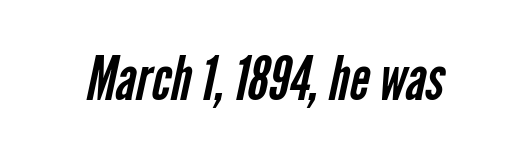
Q: Is the text bold? A: No.
Q: Is the typeface a serif or a sans-serif typeface? A: Sans-serif.
Q: Is the text underlined? A: No.
Q: Is the spacing between letters normal or unusually wide? A: Normal.
Q: Width (condensed, normal, or wide)? A: Condensed.
Q: Stroke contrast? A: Low.
Q: x-height? A: Medium.
Q: Monospaced? A: No.
